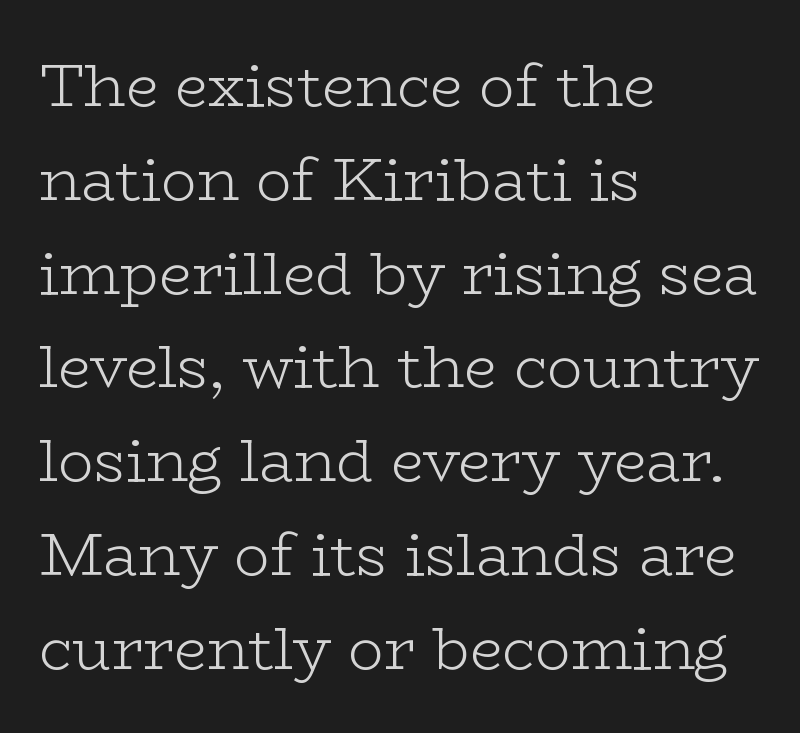
Q: Is the text bold? A: No.
Q: Is the text italic (slanted)? A: No, it is upright.
Q: Is the typeface a serif or a sans-serif typeface? A: Serif.
Q: Is the text underlined? A: No.
Q: How is the paragraph aligned? A: Left-aligned.
Q: Is the spacing between letters normal or unusually wide? A: Normal.
Q: Is the spacing between lines tight, normal or loose? A: Normal.
Q: Width (condensed, normal, or wide)? A: Wide.
Q: Stroke contrast? A: Low.
Q: x-height? A: Medium.
Q: Monospaced? A: No.
